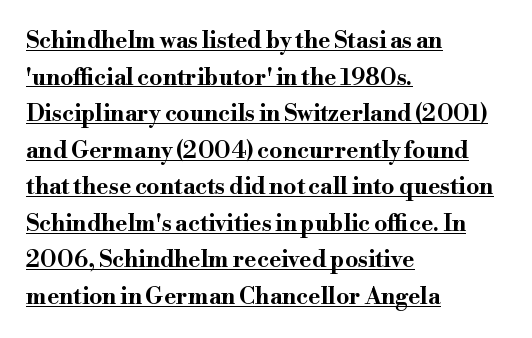
The image shows 23 px bold type, upright; set left-aligned, normal line spacing (1.59x), normal letter spacing, underlined.
